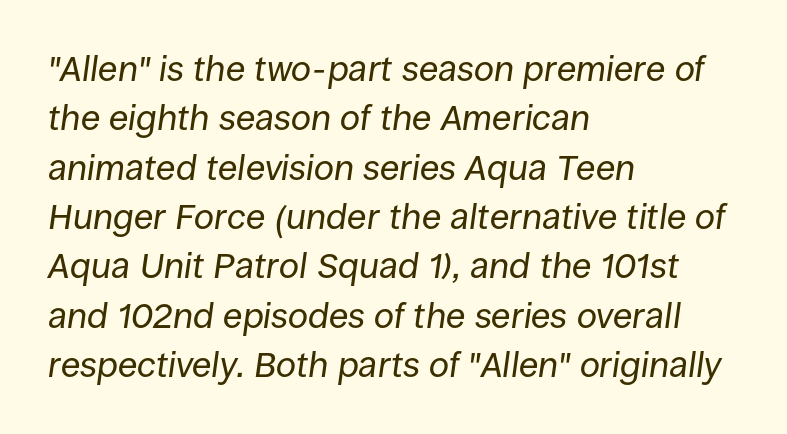
The image shows 36 px regular-weight type, italic (leaning right); set left-aligned, normal line spacing (1.37x), normal letter spacing, not underlined; low stroke contrast and a large x-height.
